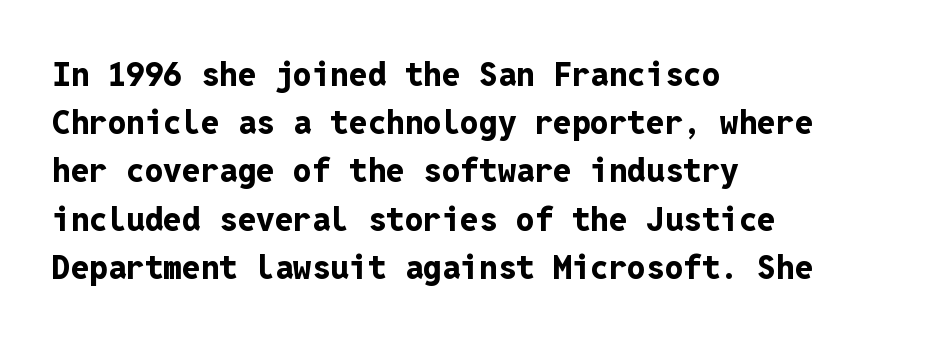
{"serif": "no", "italic": "no", "bold": "yes", "weight": "bold", "width": "normal", "stroke_contrast": "low", "x_height": "medium", "monospaced": "yes", "underline": "no", "align": "left", "line_spacing": "normal", "line_spacing_ratio": 1.46, "letter_spacing": "normal", "letter_spacing_em": 0.0, "glyph_px": 33}
